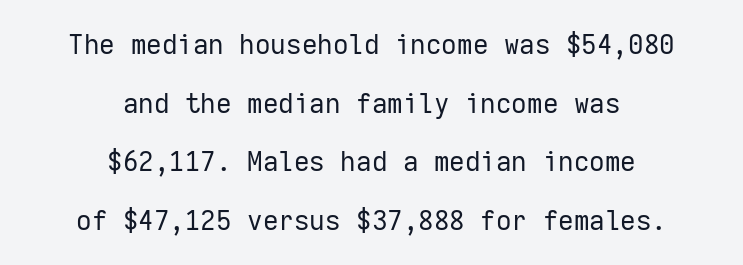
The image shows 27 px text type, upright; set centered, loose line spacing (2.17x), normal letter spacing, not underlined.
